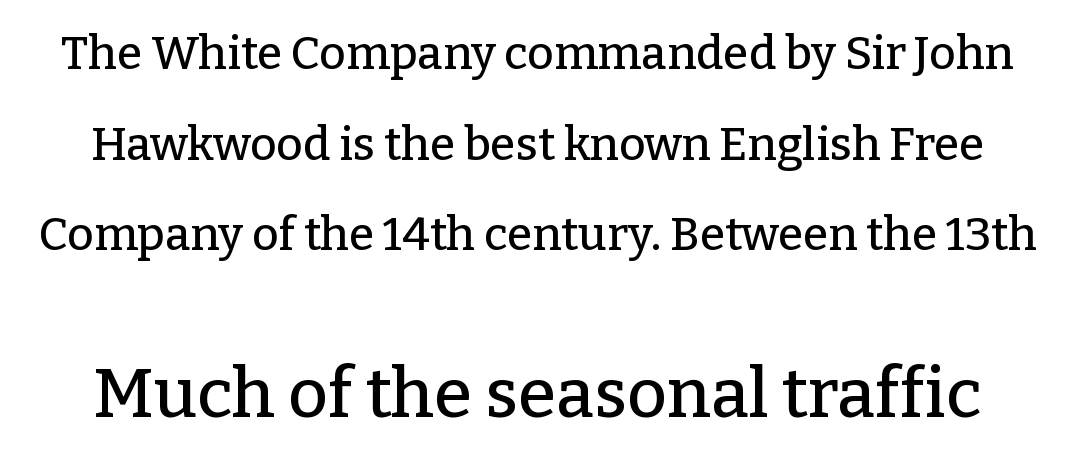
Q: Is the text italic (slanted)? A: No, it is upright.
Q: Is the typeface a serif or a sans-serif typeface? A: Serif.
Q: Is the text underlined? A: No.
Q: Is the spacing between letters normal or unusually wide? A: Normal.
Q: Is the spacing between lines tight, normal or loose? A: Loose.
Q: Which block of text is set in a larger size, the first (top) or the second (bottom)? A: The second (bottom) one.
Q: Width (condensed, normal, or wide)? A: Normal.
Q: Stroke contrast? A: Low.
Q: x-height? A: Medium.
Q: Monospaced? A: No.
